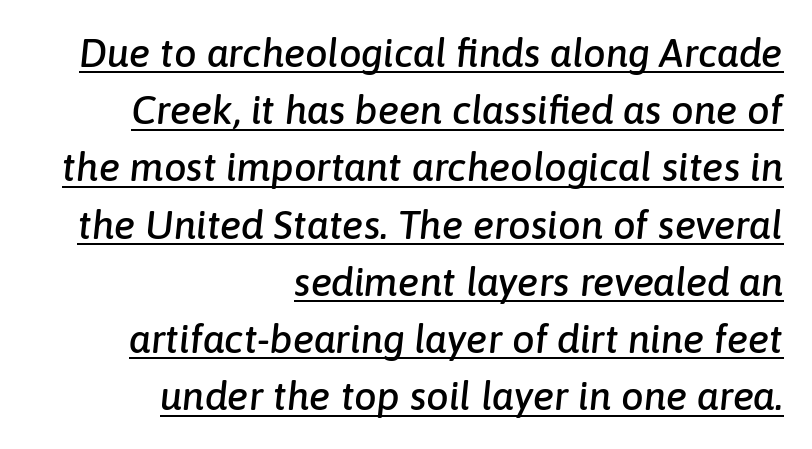
{"italic": "yes", "lean": "right", "slant_degrees": 6, "width": "normal", "stroke_contrast": "low", "x_height": "medium", "monospaced": "no", "underline": "yes", "align": "right", "line_spacing": "normal", "line_spacing_ratio": 1.43, "letter_spacing": "normal", "letter_spacing_em": 0.0, "glyph_px": 40}
